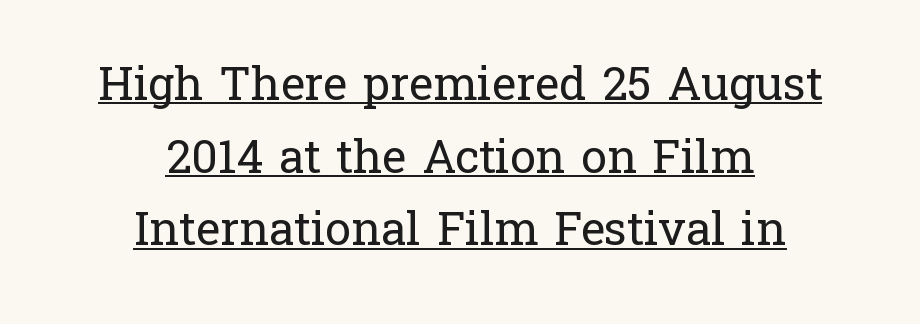
{"serif": "yes", "italic": "no", "bold": "no", "weight": "regular", "width": "normal", "stroke_contrast": "low", "x_height": "medium", "monospaced": "no", "underline": "yes", "align": "center", "line_spacing": "normal", "line_spacing_ratio": 1.58, "letter_spacing": "normal", "letter_spacing_em": 0.0, "glyph_px": 46}
